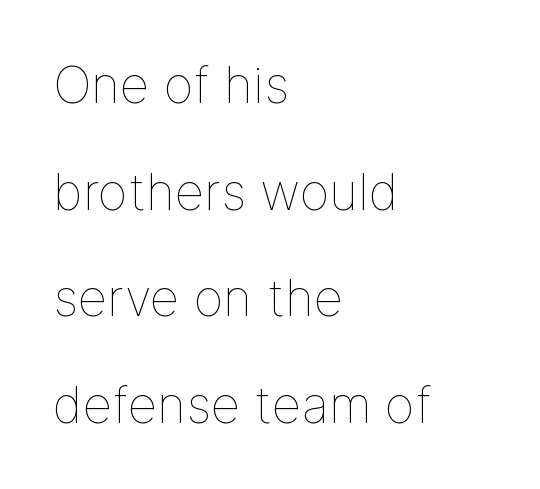
The image shows 51 px thin type, upright; set left-aligned, loose line spacing (2.09x), normal letter spacing, not underlined; low stroke contrast and a medium x-height.
